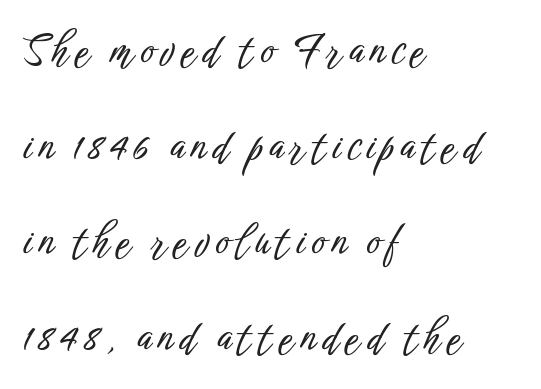
Q: Is the text italic (slanted)? A: Yes.
Q: Is the typeface a serif or a sans-serif typeface? A: Sans-serif.
Q: Is the text underlined? A: No.
Q: How is the paragraph aligned? A: Left-aligned.
Q: Is the spacing between lines tight, normal or loose? A: Loose.
Q: Width (condensed, normal, or wide)? A: Condensed.
Q: Stroke contrast? A: Low.
Q: x-height? A: Medium.
Q: Monospaced? A: No.
